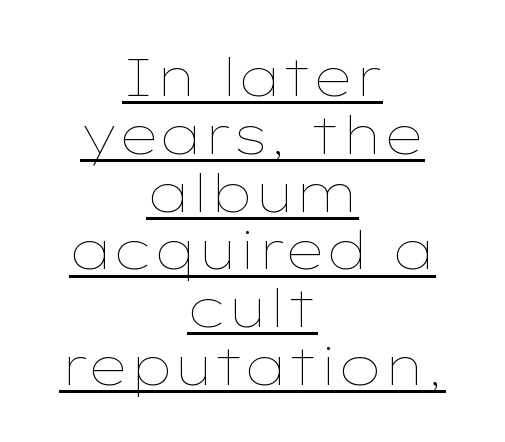
The image shows 53 px thin, wide type, upright; set centered, tight line spacing (1.09x), normal letter spacing, underlined; low stroke contrast and a medium x-height.
